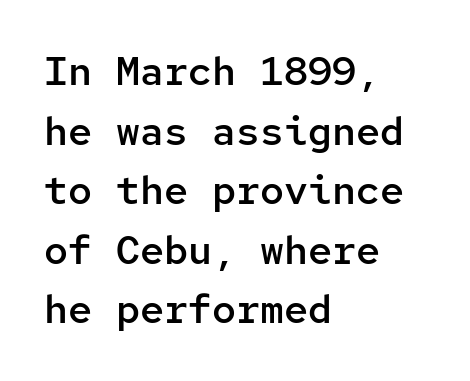
The image shows 40 px semibold sans-serif type, upright, monospaced; set left-aligned, normal line spacing (1.49x), normal letter spacing, not underlined; low stroke contrast and a medium x-height.
